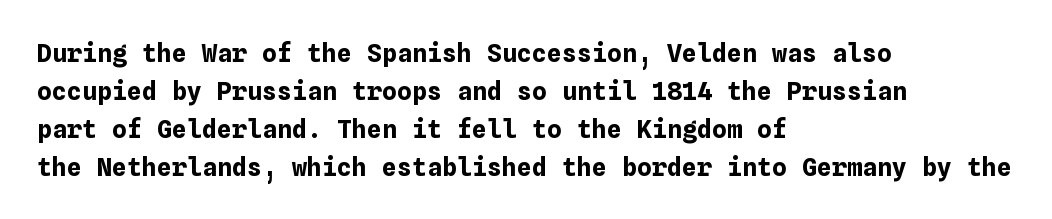
{"italic": "no", "bold": "yes", "underline": "no", "align": "left", "line_spacing": "normal", "line_spacing_ratio": 1.52, "letter_spacing": "normal", "letter_spacing_em": 0.0, "glyph_px": 25}
